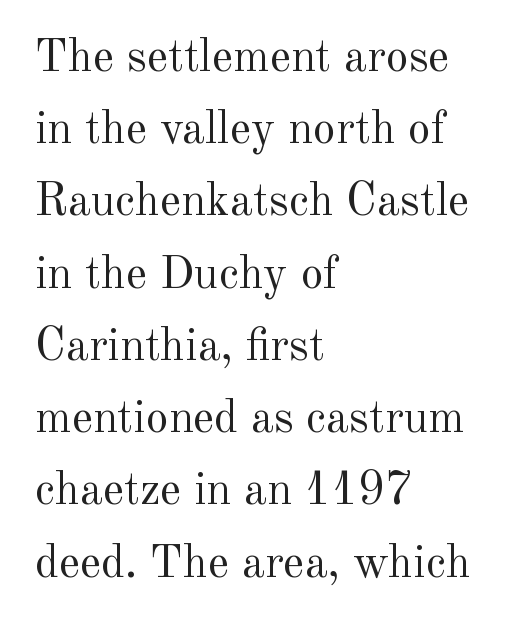
The image shows 46 px regular-weight serif type, upright; set left-aligned, normal line spacing (1.57x), normal letter spacing, not underlined; a small x-height.
